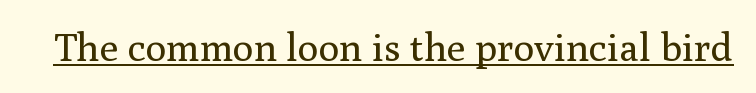
Spacing verdict: proportional, widths tailored to each character. The cut favours lightness, reaching ordinary text weight at its darkest. Glyph-to-glyph distance matches everyday printed text. Posture: upright roman. These characters rest on top of a visible drawn line. Observe the serifs anchoring each vertical stroke in this sample.
